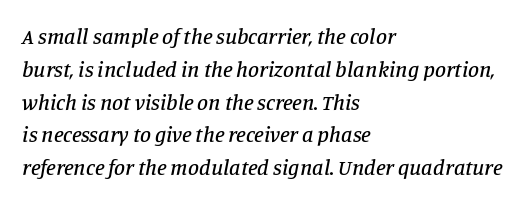
Q: Is the text italic (slanted)? A: Yes, it leans right by about 11 degrees.
Q: Is the text underlined? A: No.
Q: How is the paragraph aligned? A: Left-aligned.
Q: Is the spacing between letters normal or unusually wide? A: Normal.
Q: Is the spacing between lines tight, normal or loose? A: Normal.
